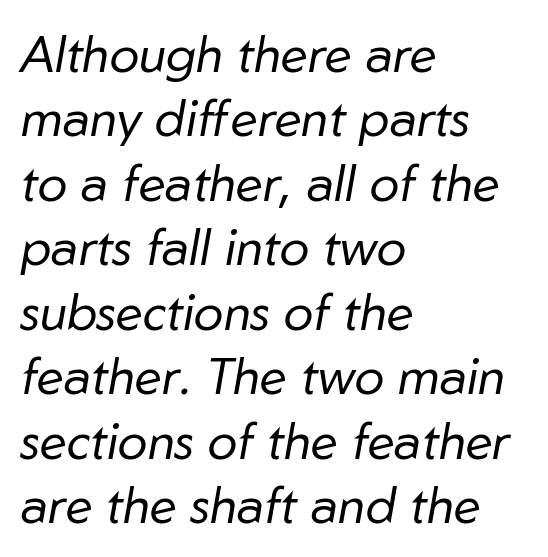
The image shows 50 px regular-weight type, italic (leaning right); set left-aligned, normal line spacing (1.29x), normal letter spacing, not underlined; low stroke contrast and a medium x-height.
